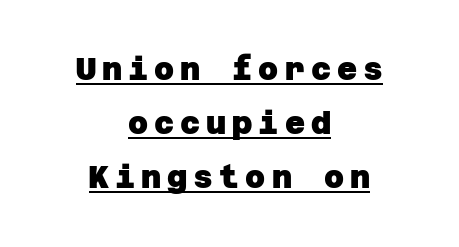
Does the weight exceed regular? Yes, all the way to bold. Each letter's strokes conclude bluntly, with no projecting serifs. The typesetter chose a symmetrical, centered arrangement here. These characters rest on top of a visible drawn line.
